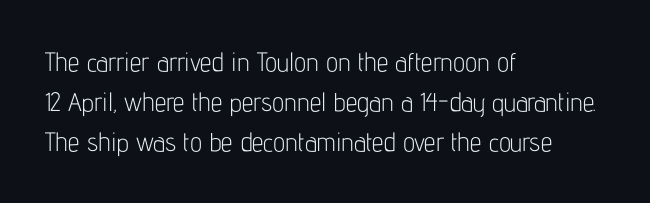
Nobody touched the tracking dial on this one. Line starts are locked; line ends wander. The block of text has a typical density, with ordinary space between rows. The glyphs are unaccompanied by any horizontal stroke below them. Notice how the stems are strictly vertical — no italics here. These glyphs show unthickened strokes, regular width or finer.
